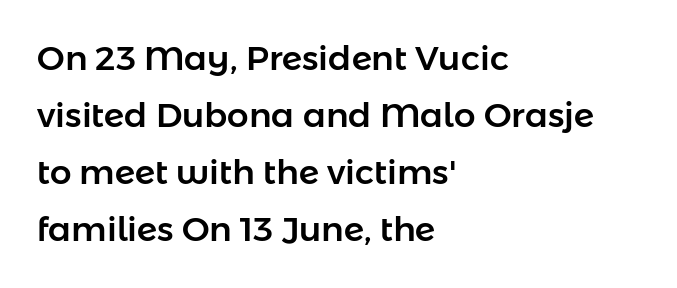
The image shows 34 px sans-serif type, upright; set left-aligned, normal line spacing (1.68x), normal letter spacing, not underlined; low stroke contrast and a medium x-height.
